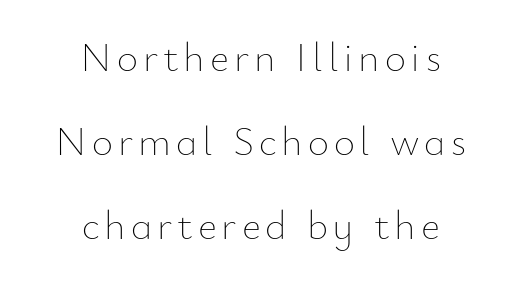
The image shows 41 px thin type, upright; set centered, loose line spacing (2.05x), not underlined; low stroke contrast and a small x-height.
